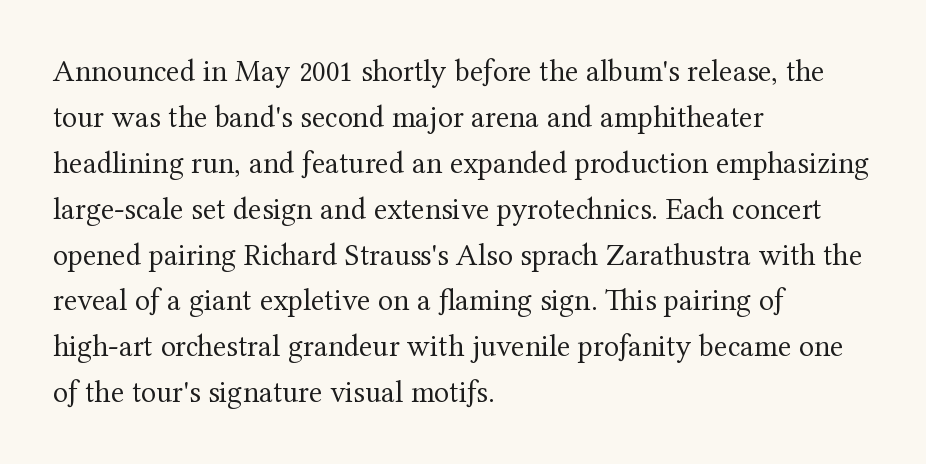
The image shows 31 px regular-weight serif type, upright; set left-aligned, normal line spacing (1.48x), normal letter spacing, not underlined; medium stroke contrast and a medium x-height.
